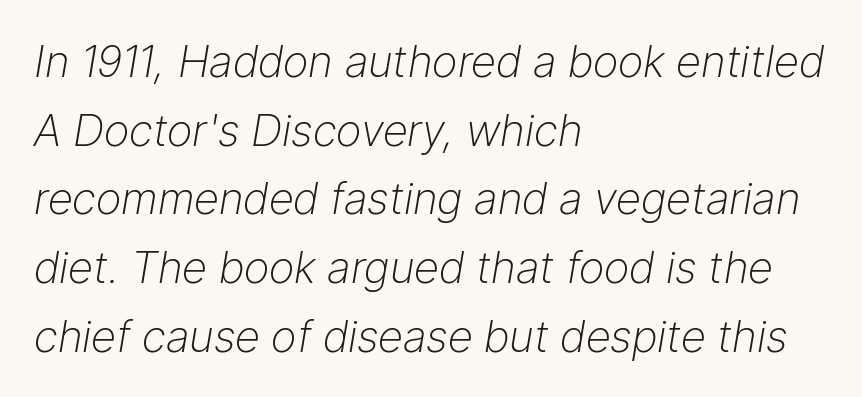
Q: Is the text bold? A: No.
Q: Is the text italic (slanted)? A: Yes, it leans right by about 9 degrees.
Q: Is the text underlined? A: No.
Q: How is the paragraph aligned? A: Left-aligned.
Q: Is the spacing between letters normal or unusually wide? A: Normal.
Q: Is the spacing between lines tight, normal or loose? A: Normal.
Q: Width (condensed, normal, or wide)? A: Normal.
Q: Stroke contrast? A: Low.
Q: x-height? A: Medium.
Q: Monospaced? A: No.
